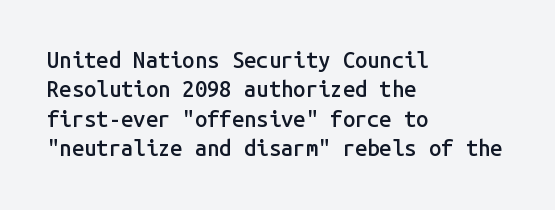
Q: Is the text bold? A: Semi-bold.
Q: Is the text italic (slanted)? A: No, it is upright.
Q: Is the text underlined? A: No.
Q: How is the paragraph aligned? A: Left-aligned.
Q: Is the spacing between letters normal or unusually wide? A: Normal.
Q: Is the spacing between lines tight, normal or loose? A: Normal.
